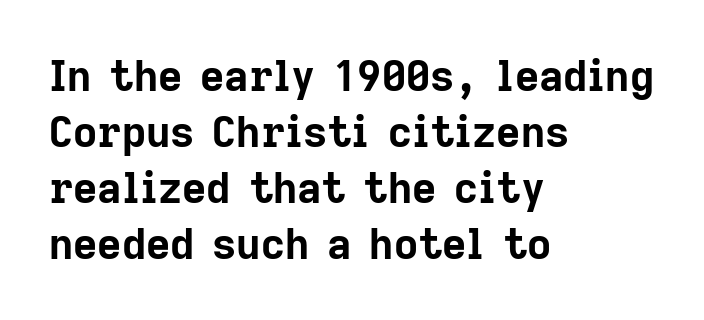
The image shows 42 px bold sans-serif type, upright; set left-aligned, normal line spacing (1.33x), normal letter spacing, not underlined; low stroke contrast and a medium x-height.
